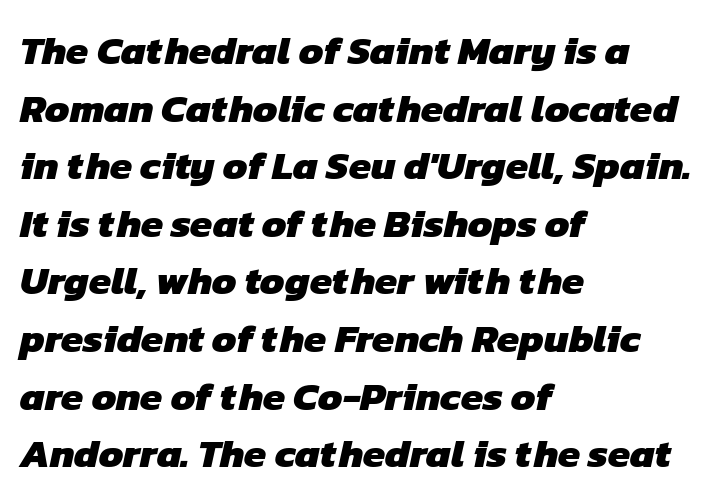
The image shows 40 px heavy sans-serif type; set left-aligned, normal line spacing (1.44x), normal letter spacing, not underlined; low stroke contrast and a medium x-height.
